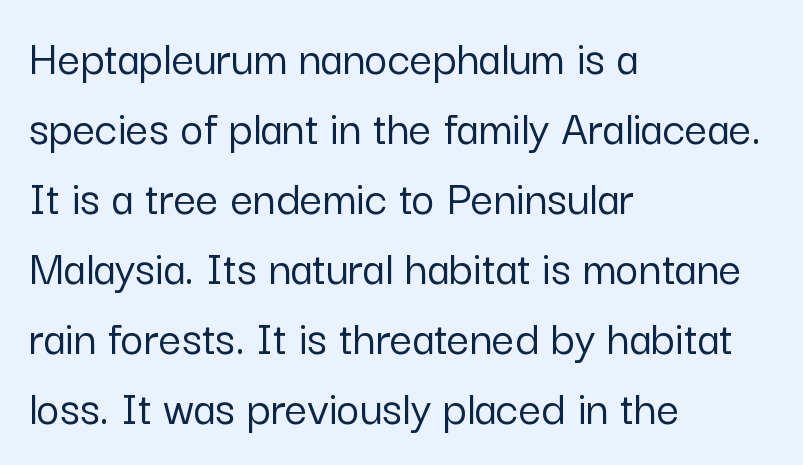
The text was rendered using a sans face with plain stroke endings. The tracking reads as untouched default to a designer's eye. Rows of type keep a routine distance in the vertical direction. A roman cut, with each character standing at attention. Here the designer chose a conventional face with non-uniform glyph widths.
